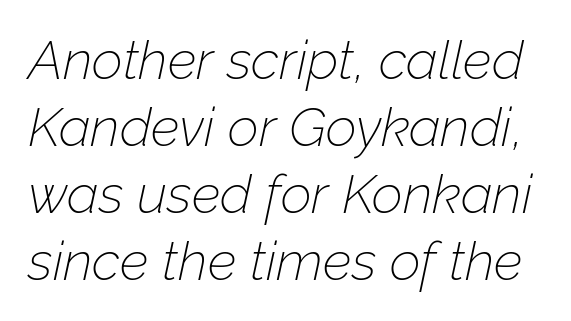
Tracking value appears to be zero — textbook default spacing. You could not count columns in this text — the font is proportionally spaced. Rendered with sloped, italic letterforms. The specimen omits any rule beneath the text block's lines.
